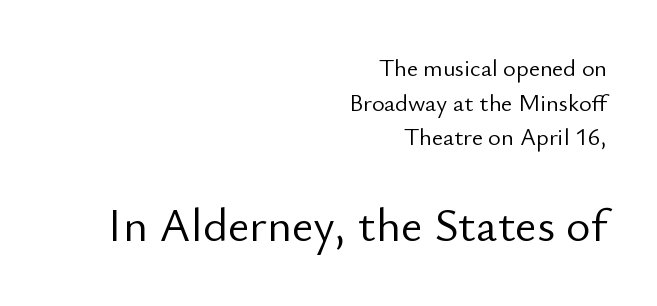
A typesetter would label this face a sans. This layout puts the modest block above and the oversized block below. The letters look calm and open, with moderate or lighter stems. Character widths vary here, with narrow letters taking less room than wide ones. Tracking value appears to be zero — textbook default spacing. The area under the type is left untouched.
